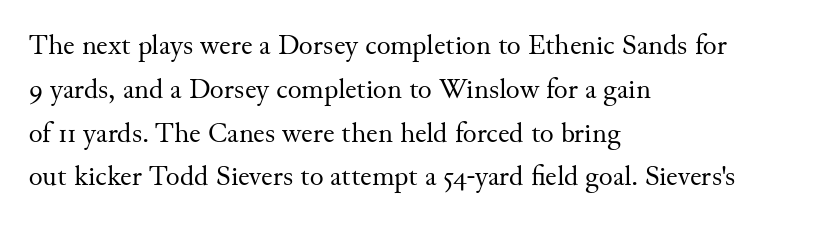
{"serif": "yes", "italic": "no", "bold": "no", "weight": "regular", "width": "normal", "stroke_contrast": "medium", "x_height": "small", "monospaced": "no", "underline": "no", "align": "left", "line_spacing": "normal", "line_spacing_ratio": 1.51, "letter_spacing": "normal", "letter_spacing_em": 0.0, "glyph_px": 29}
